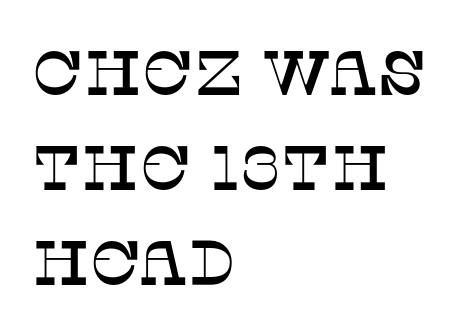
Q: Is the text italic (slanted)? A: No, it is upright.
Q: Is the typeface a serif or a sans-serif typeface? A: Serif.
Q: Is the text underlined? A: No.
Q: How is the paragraph aligned? A: Left-aligned.
Q: Is the spacing between letters normal or unusually wide? A: Normal.
Q: Is the spacing between lines tight, normal or loose? A: Normal.
Q: Width (condensed, normal, or wide)? A: Normal.
Q: Stroke contrast? A: Low.
Q: x-height? A: Large.
Q: Monospaced? A: No.
